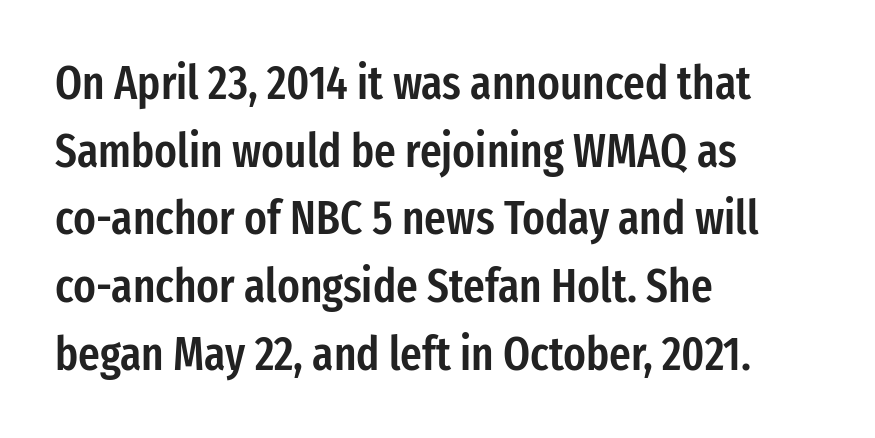
Tracking value appears to be zero — textbook default spacing. Students, this is semibold: more ink than regular, less than bold. Looks like regular typesetting: each glyph gets only the width it needs. Note: no serifs on the glyphs. Is there much room between lines? A standard amount, neither cramped nor airy. In terms of posture, this sample is upright.
